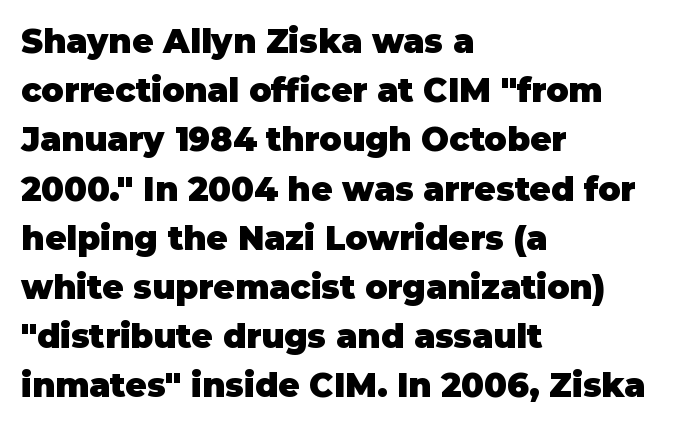
The image shows 33 px heavy sans-serif type, upright; set left-aligned, normal line spacing (1.49x), normal letter spacing, not underlined; low stroke contrast and a large x-height.
